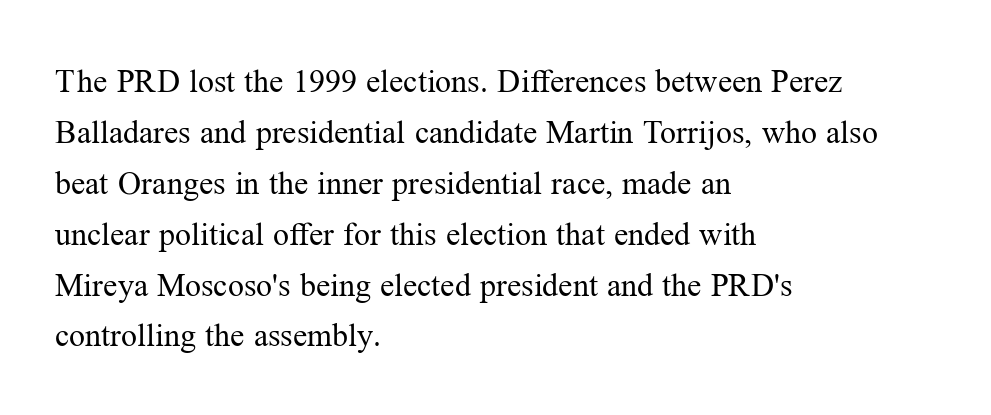
{"serif": "yes", "italic": "no", "bold": "no", "weight": "regular", "width": "normal", "stroke_contrast": "medium", "x_height": "medium", "monospaced": "no", "underline": "no", "align": "left", "line_spacing": "normal", "line_spacing_ratio": 1.59, "letter_spacing": "normal", "letter_spacing_em": 0.0, "glyph_px": 32}
